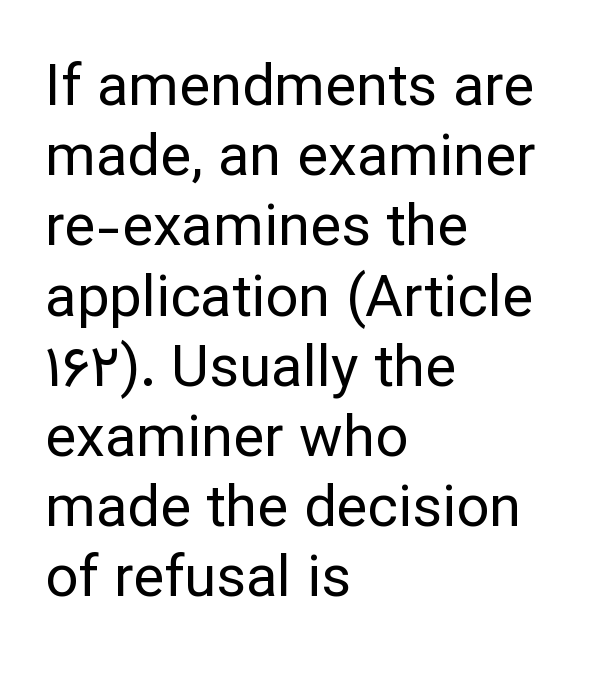
{"serif": "no", "italic": "no", "bold": "no", "weight": "regular", "width": "normal", "stroke_contrast": "low", "x_height": "medium", "monospaced": "no", "underline": "no", "align": "left", "line_spacing_ratio": 1.21, "letter_spacing": "normal", "letter_spacing_em": 0.0, "glyph_px": 58}
